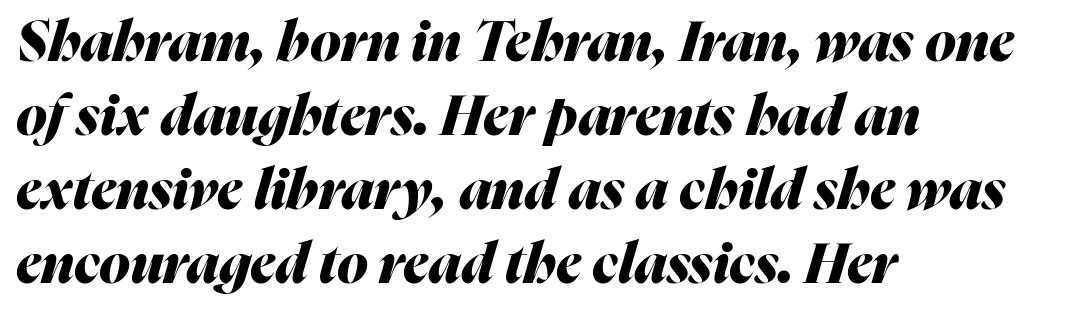
{"italic": "yes", "lean": "right", "slant_degrees": 16, "bold": "yes", "weight": "heavy", "width": "normal", "stroke_contrast": "medium", "x_height": "medium", "monospaced": "no", "underline": "no", "align": "left", "line_spacing": "normal", "line_spacing_ratio": 1.32, "letter_spacing": "normal", "letter_spacing_em": 0.0, "glyph_px": 56}
